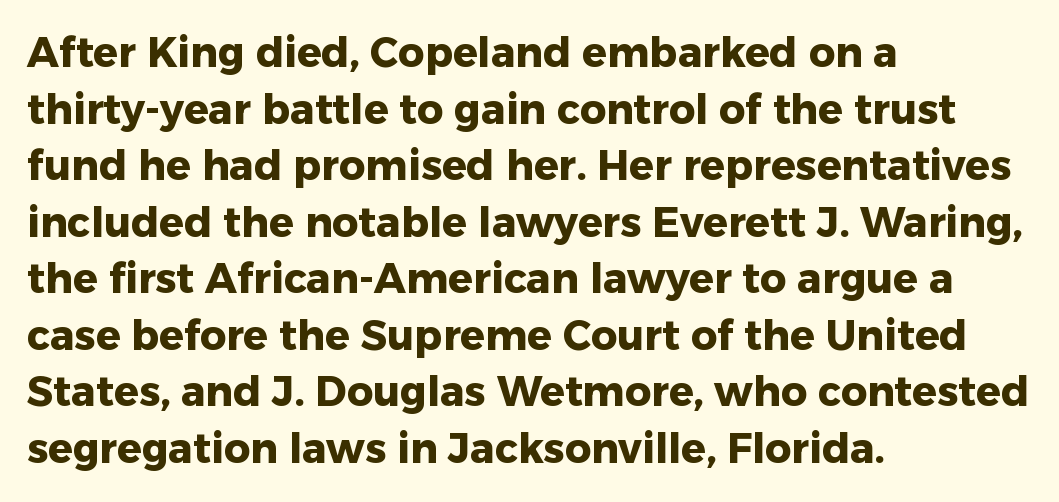
The space between consecutive lines is moderate. A clean baseline with only descenders dipping below it. Regarding serifs, this sample does without them. The letters stand upright; this is a roman face. The rendering uses natural spacing where letterforms have individual widths.
